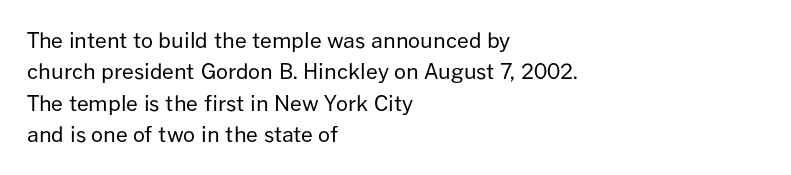
Q: Is the text bold? A: No.
Q: Is the text italic (slanted)? A: No, it is upright.
Q: Is the text underlined? A: No.
Q: How is the paragraph aligned? A: Left-aligned.
Q: Is the spacing between letters normal or unusually wide? A: Normal.
Q: Is the spacing between lines tight, normal or loose? A: Normal.
